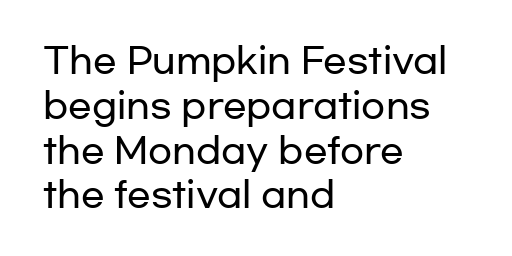
Glance below the letters and you will spot only blank space. Rendered with straight, roman letterforms. The characters display no serif detailing; their extremities are plain. A typesetter would call this proportional, since set widths differ per character.
